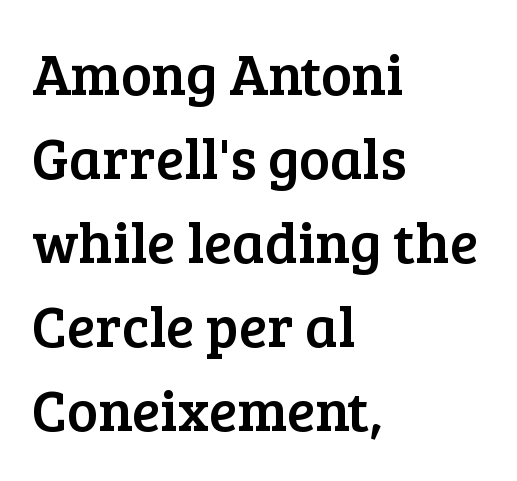
Q: Is the text italic (slanted)? A: No, it is upright.
Q: Is the typeface a serif or a sans-serif typeface? A: Serif.
Q: Is the text underlined? A: No.
Q: How is the paragraph aligned? A: Left-aligned.
Q: Is the spacing between letters normal or unusually wide? A: Normal.
Q: Is the spacing between lines tight, normal or loose? A: Normal.
Q: Width (condensed, normal, or wide)? A: Normal.
Q: Stroke contrast? A: Low.
Q: x-height? A: Medium.
Q: Monospaced? A: No.
